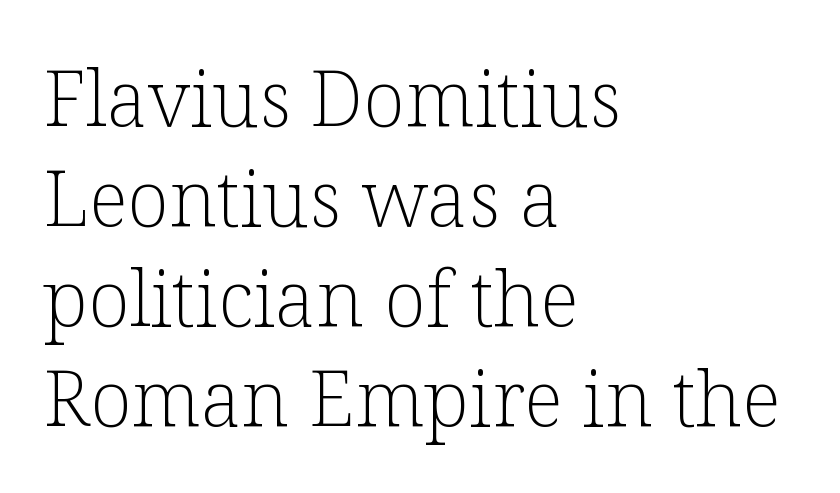
{"serif": "yes", "italic": "no", "bold": "no", "weight": "light", "width": "normal", "stroke_contrast": "low", "x_height": "medium", "monospaced": "no", "underline": "no", "align": "left", "line_spacing": "normal", "line_spacing_ratio": 1.3, "letter_spacing": "normal", "letter_spacing_em": 0.0, "glyph_px": 77}
